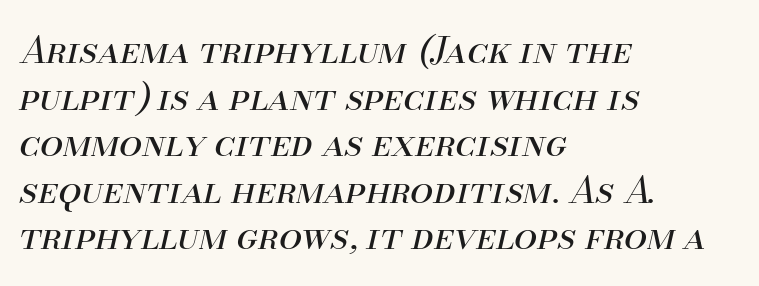
The image shows 37 px regular-weight type, italic (leaning right); set left-aligned, normal line spacing (1.26x), normal letter spacing, not underlined; medium stroke contrast and a small x-height.
